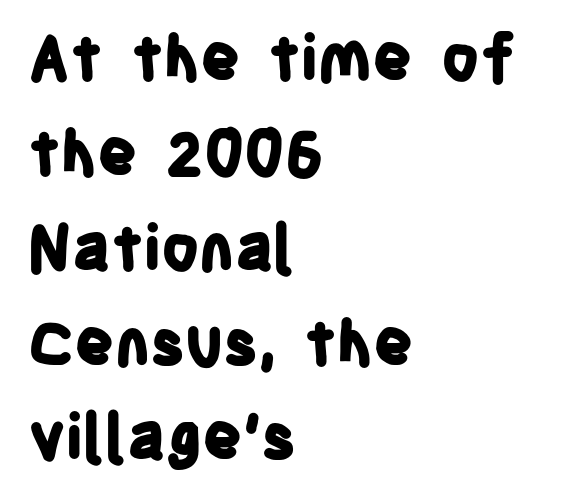
Q: Is the text bold? A: Yes.
Q: Is the text italic (slanted)? A: No, it is upright.
Q: Is the typeface a serif or a sans-serif typeface? A: Sans-serif.
Q: Is the text underlined? A: No.
Q: How is the paragraph aligned? A: Left-aligned.
Q: Is the spacing between letters normal or unusually wide? A: Normal.
Q: Is the spacing between lines tight, normal or loose? A: Normal.
Q: Width (condensed, normal, or wide)? A: Condensed.
Q: Stroke contrast? A: Low.
Q: x-height? A: Large.
Q: Monospaced? A: No.
